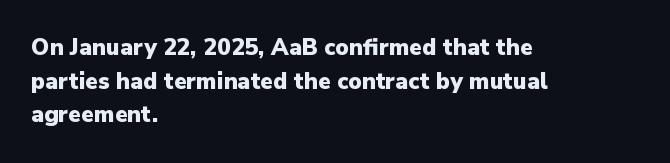
{"italic": "no", "bold": "yes", "underline": "no", "align": "left", "line_spacing": "normal", "line_spacing_ratio": 1.46, "letter_spacing": "normal", "letter_spacing_em": 0.0, "glyph_px": 23}
